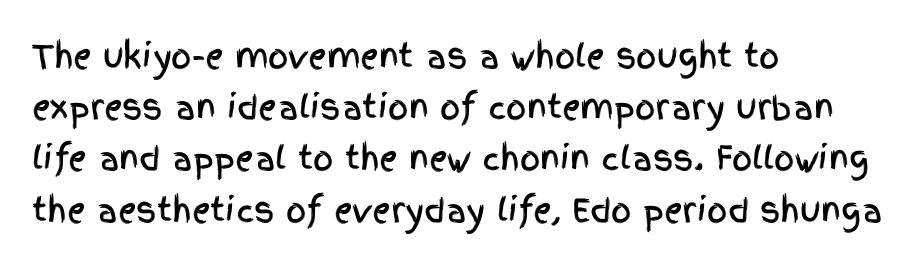
The image shows 32 px condensed sans-serif type, upright; set left-aligned, normal line spacing (1.6x), normal letter spacing, not underlined; a large x-height.
